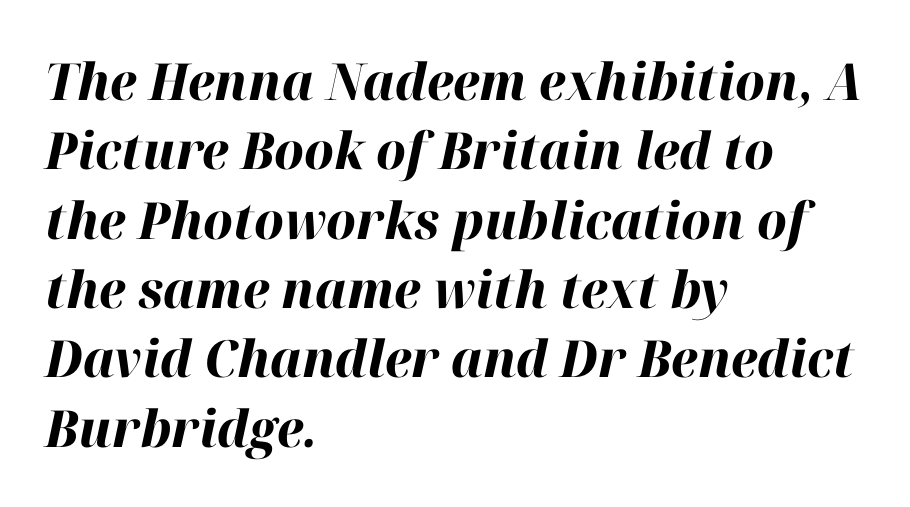
Q: Is the text bold? A: Yes.
Q: Is the text italic (slanted)? A: Yes, it leans right by about 12 degrees.
Q: Is the text underlined? A: No.
Q: How is the paragraph aligned? A: Left-aligned.
Q: Is the spacing between letters normal or unusually wide? A: Normal.
Q: Is the spacing between lines tight, normal or loose? A: Normal.
Q: Width (condensed, normal, or wide)? A: Normal.
Q: Stroke contrast? A: High.
Q: x-height? A: Medium.
Q: Monospaced? A: No.
